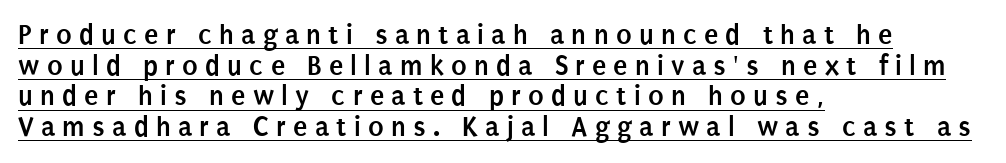
{"serif": "no", "italic": "no", "bold": "yes", "weight": "semibold", "width": "condensed", "stroke_contrast": "low", "x_height": "large", "monospaced": "no", "underline": "yes", "align": "left", "line_spacing": "tight", "line_spacing_ratio": 1.06, "letter_spacing": "wide", "letter_spacing_em": 0.25, "glyph_px": 29}
